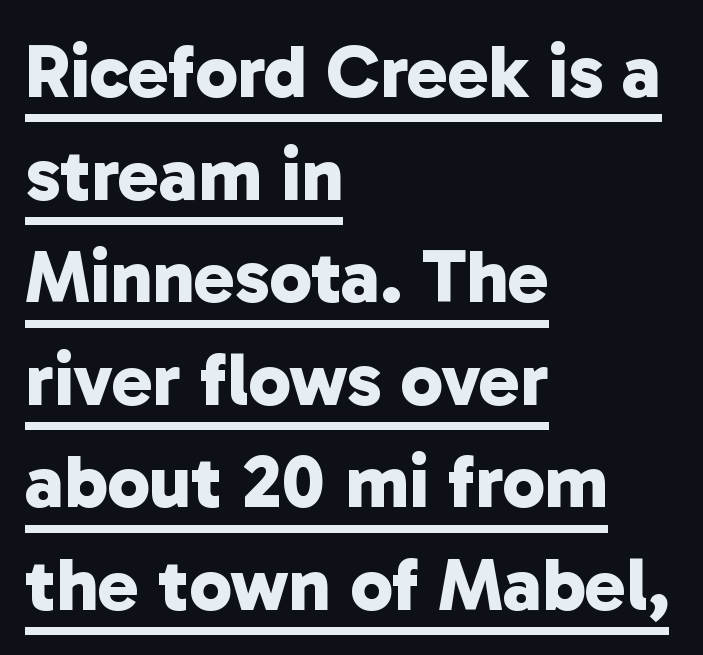
This sample uses a sans-serif face. Inter-character spacing is left at the font's built-in metrics. A baseline rule has been typeset under these characters. Visually the block forms a straight wall on the left and a jagged coastline on the right.
